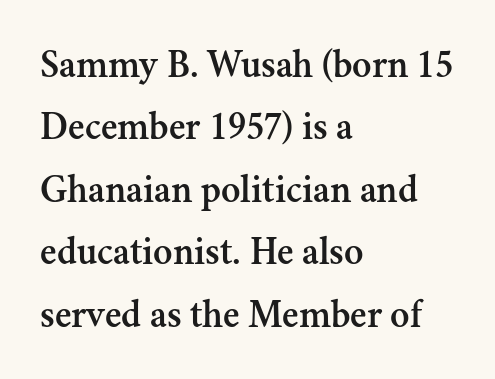
Q: Is the text italic (slanted)? A: No, it is upright.
Q: Is the typeface a serif or a sans-serif typeface? A: Serif.
Q: Is the text underlined? A: No.
Q: How is the paragraph aligned? A: Left-aligned.
Q: Is the spacing between letters normal or unusually wide? A: Normal.
Q: Is the spacing between lines tight, normal or loose? A: Normal.
Q: Width (condensed, normal, or wide)? A: Normal.
Q: Stroke contrast? A: Medium.
Q: x-height? A: Small.
Q: Monospaced? A: No.
